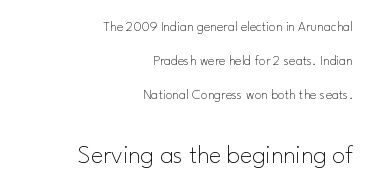
Whoever set this chose breathing room over compactness in the vertical rhythm. Horizontally, the lines are justified to the trailing edge only. Between one letter and the next there's only the usual sliver of space. Heft: none added — not bold.
